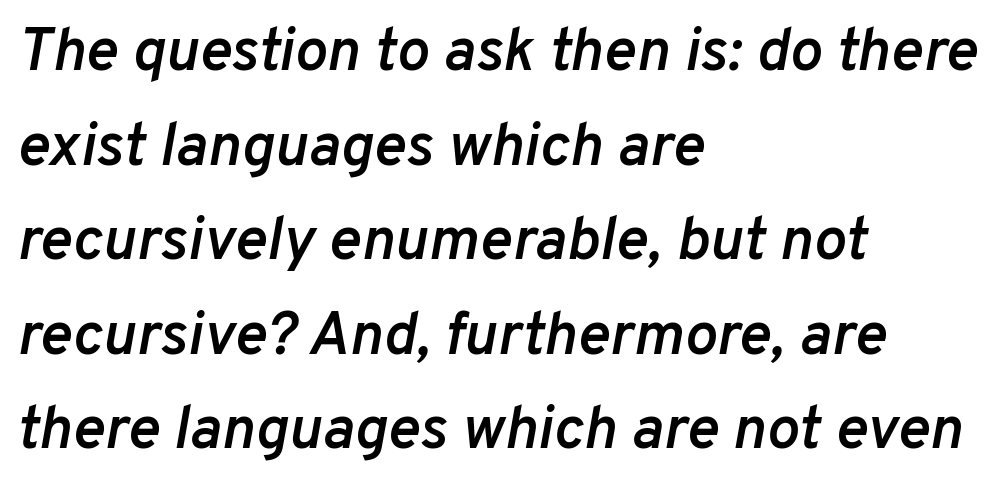
The image shows 61 px semibold type, italic (leaning right); set left-aligned, normal line spacing (1.55x), normal letter spacing, not underlined; low stroke contrast and a medium x-height.
